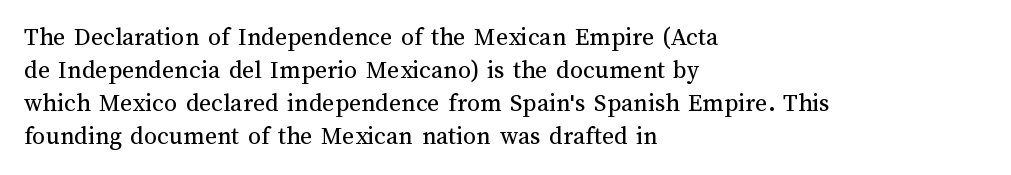
Q: Is the text bold? A: No.
Q: Is the text italic (slanted)? A: No, it is upright.
Q: Is the text underlined? A: No.
Q: How is the paragraph aligned? A: Left-aligned.
Q: Is the spacing between letters normal or unusually wide? A: Normal.
Q: Is the spacing between lines tight, normal or loose? A: Normal.
